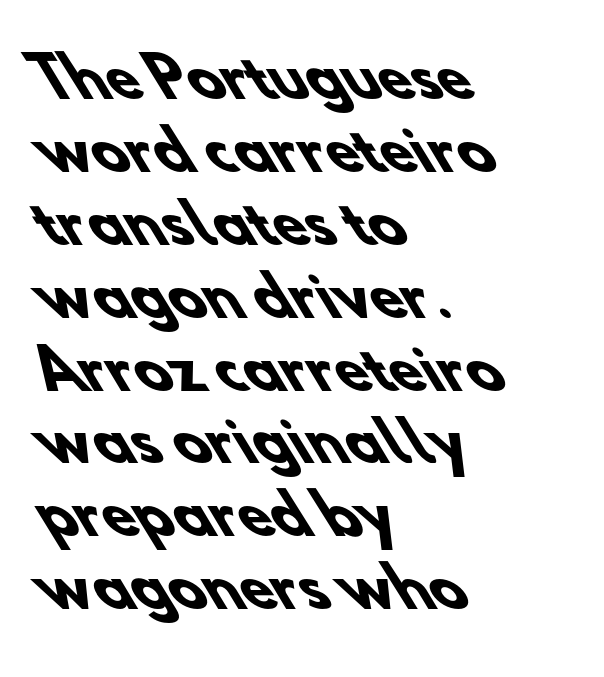
I'd describe the lettering as bold — thick and assertive. The text was rendered using a sans face with plain stroke endings. Letters rest on an invisible, unmarked baseline. Leftover space on each line is placed entirely after the last word. What's the leading like? Ordinary, nothing unusual. Does extra space separate the letters? No, they use regular spacing.
